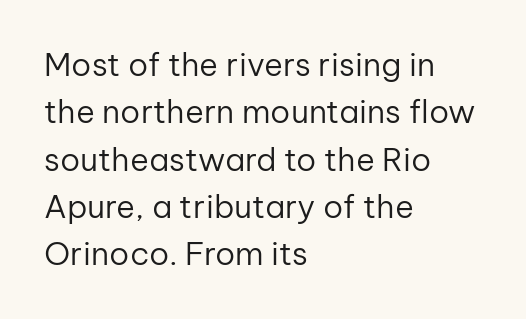
Q: Is the text bold? A: No.
Q: Is the text italic (slanted)? A: No, it is upright.
Q: Is the typeface a serif or a sans-serif typeface? A: Sans-serif.
Q: Is the text underlined? A: No.
Q: How is the paragraph aligned? A: Left-aligned.
Q: Is the spacing between letters normal or unusually wide? A: Normal.
Q: Is the spacing between lines tight, normal or loose? A: Normal.
Q: Width (condensed, normal, or wide)? A: Normal.
Q: Stroke contrast? A: Low.
Q: x-height? A: Medium.
Q: Monospaced? A: No.
